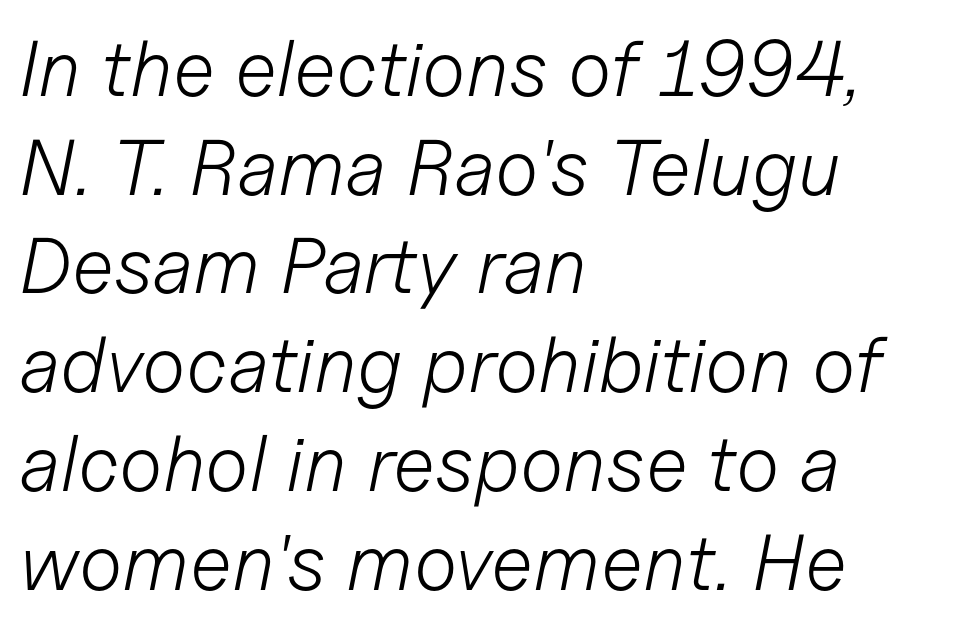
The image shows 79 px light type, italic (leaning right); set left-aligned, normal line spacing (1.25x), normal letter spacing, not underlined; low stroke contrast and a medium x-height.
